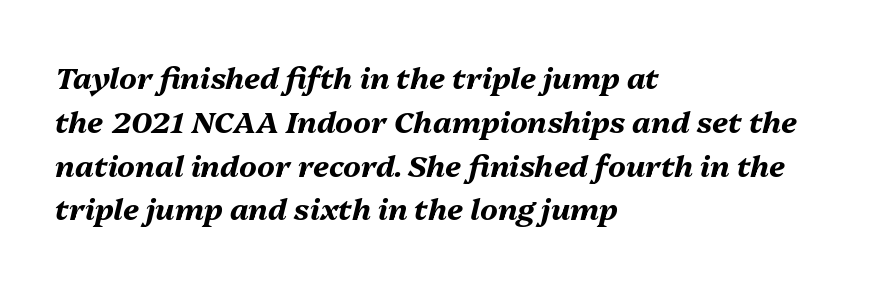
Q: Is the text bold? A: Yes.
Q: Is the text italic (slanted)? A: Yes, it leans right by about 13 degrees.
Q: Is the text underlined? A: No.
Q: How is the paragraph aligned? A: Left-aligned.
Q: Is the spacing between letters normal or unusually wide? A: Normal.
Q: Is the spacing between lines tight, normal or loose? A: Normal.
Q: Width (condensed, normal, or wide)? A: Normal.
Q: Stroke contrast? A: Medium.
Q: x-height? A: Medium.
Q: Monospaced? A: No.
